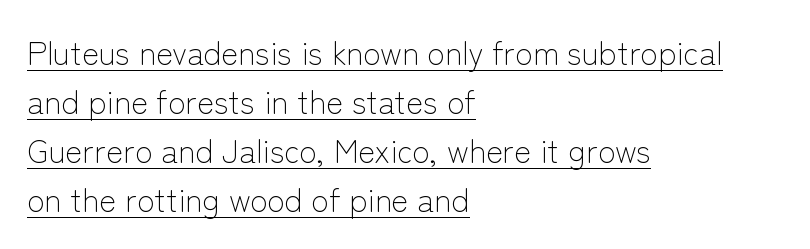
Q: Is the text bold? A: No.
Q: Is the text italic (slanted)? A: No, it is upright.
Q: Is the typeface a serif or a sans-serif typeface? A: Sans-serif.
Q: Is the text underlined? A: Yes.
Q: How is the paragraph aligned? A: Left-aligned.
Q: Is the spacing between letters normal or unusually wide? A: Normal.
Q: Is the spacing between lines tight, normal or loose? A: Normal.
Q: Width (condensed, normal, or wide)? A: Normal.
Q: Stroke contrast? A: Low.
Q: x-height? A: Medium.
Q: Monospaced? A: No.
